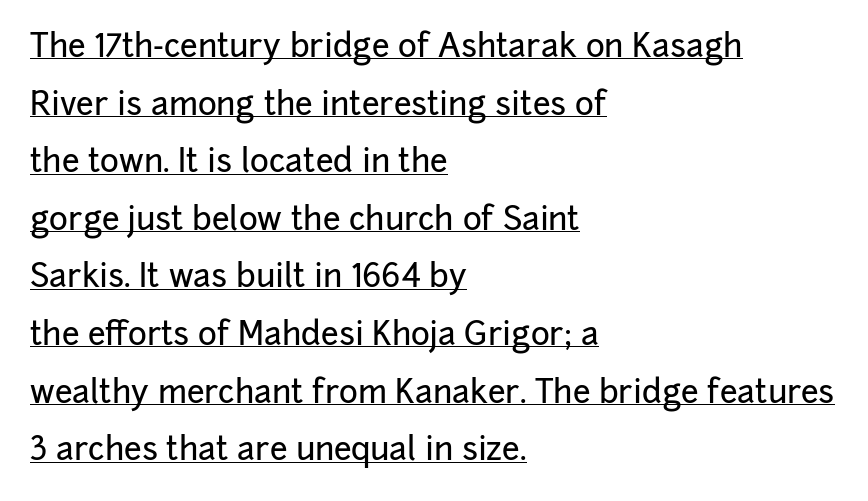
Think of a printed novel: that variable character pitch is what you see here. These characters rest on top of a visible drawn line. This rendering uses left alignment, leaving the right contour irregular. How are the letters spaced? Ordinarily, with no added tracking. Ascenders rise straight up at ninety degrees. Serifs: no, the terminals of the letterforms are clean.
